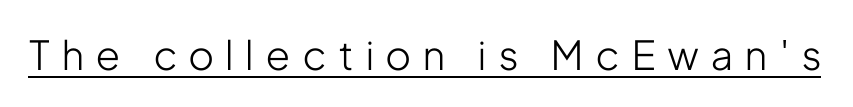
{"serif": "no", "italic": "no", "bold": "no", "weight": "light", "width": "condensed", "stroke_contrast": "low", "x_height": "medium", "monospaced": "no", "underline": "yes", "letter_spacing": "wide", "letter_spacing_em": 0.32, "glyph_px": 40}
